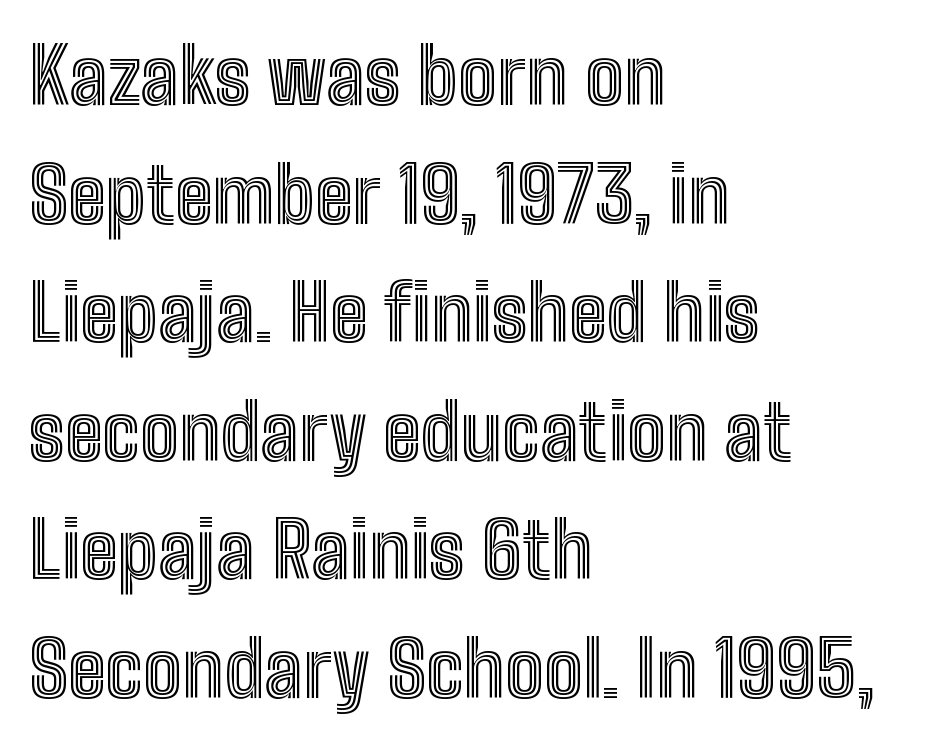
Q: Is the text italic (slanted)? A: No, it is upright.
Q: Is the text underlined? A: No.
Q: How is the paragraph aligned? A: Left-aligned.
Q: Is the spacing between letters normal or unusually wide? A: Normal.
Q: Is the spacing between lines tight, normal or loose? A: Normal.
Q: Width (condensed, normal, or wide)? A: Condensed.
Q: x-height? A: Medium.
Q: Monospaced? A: No.
